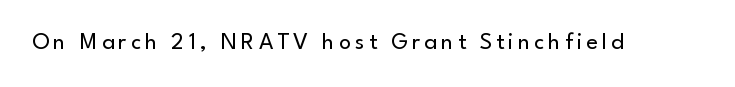
Only glyphs here, with clear space below each row. Posture: upright roman. The font is comparable to plain body text, perhaps lighter.
